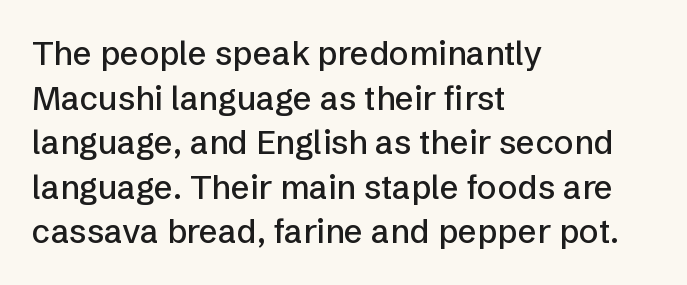
Q: Is the text italic (slanted)? A: No, it is upright.
Q: Is the typeface a serif or a sans-serif typeface? A: Sans-serif.
Q: Is the text underlined? A: No.
Q: How is the paragraph aligned? A: Left-aligned.
Q: Is the spacing between letters normal or unusually wide? A: Normal.
Q: Is the spacing between lines tight, normal or loose? A: Normal.
Q: Width (condensed, normal, or wide)? A: Normal.
Q: Stroke contrast? A: Low.
Q: x-height? A: Medium.
Q: Monospaced? A: No.
